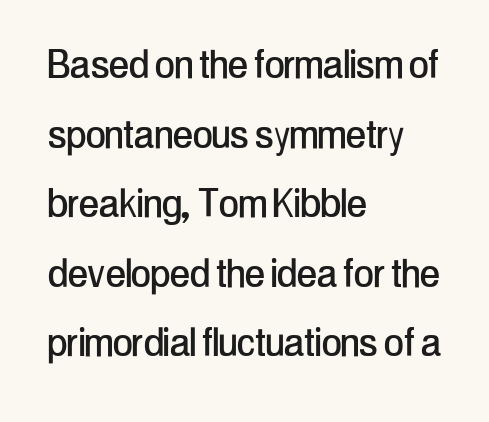
Q: Is the text italic (slanted)? A: No, it is upright.
Q: Is the typeface a serif or a sans-serif typeface? A: Sans-serif.
Q: Is the text underlined? A: No.
Q: How is the paragraph aligned? A: Left-aligned.
Q: Is the spacing between letters normal or unusually wide? A: Normal.
Q: Is the spacing between lines tight, normal or loose? A: Normal.
Q: Width (condensed, normal, or wide)? A: Condensed.
Q: Stroke contrast? A: Low.
Q: x-height? A: Medium.
Q: Monospaced? A: No.
